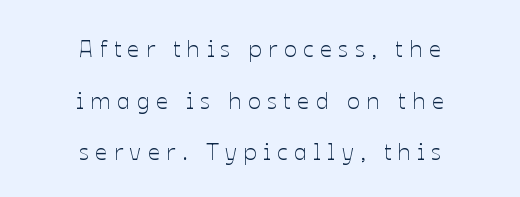
Rows of type keep a wide berth in the vertical direction. How are the letters spaced? Widely, with obvious added tracking. Upright lettering throughout. The passage is arranged like a title page — every line centered.
